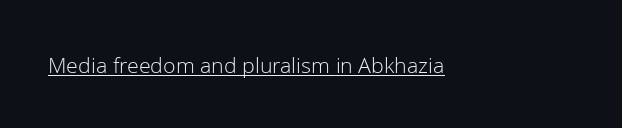
Q: Is the text bold? A: No.
Q: Is the text italic (slanted)? A: No, it is upright.
Q: Is the text underlined? A: Yes.
Q: Is the spacing between letters normal or unusually wide? A: Normal.
